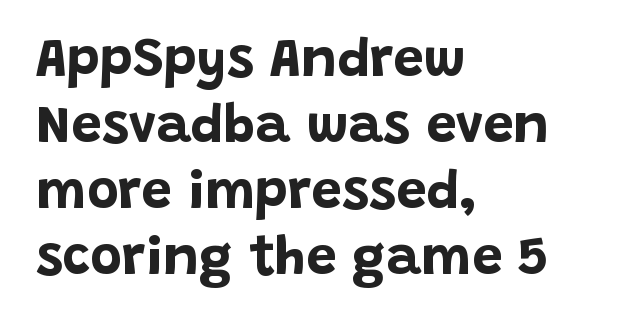
The image shows 54 px bold sans-serif type, upright; set left-aligned, line spacing 1.22x, normal letter spacing, not underlined; low stroke contrast and a large x-height.
